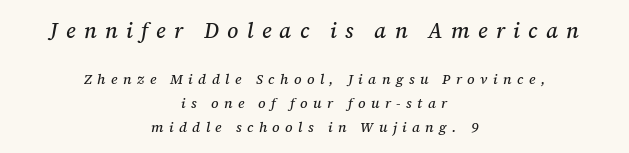
Characters are canted at an angle relative to the baseline's perpendicular. Students, note that the glyphs here are deliberately spaced far apart. The initial chunk of copy outweighs the following chunk in type size. Descender tails drop into unmarked territory.
